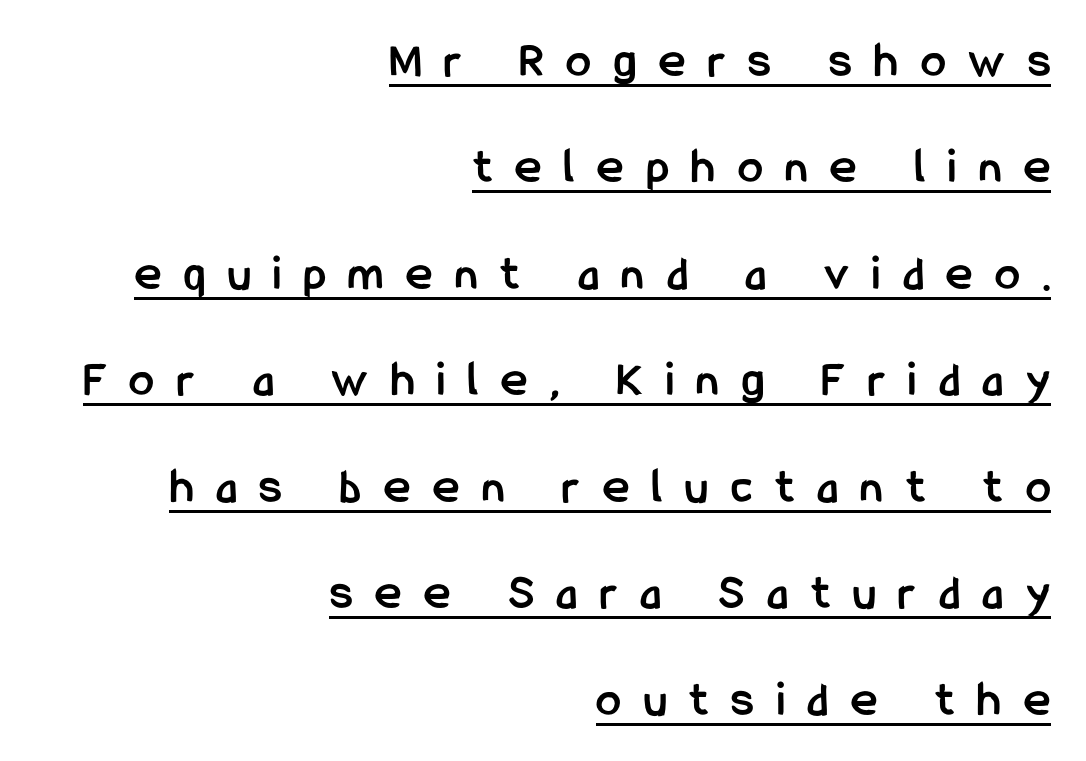
Q: Is the text bold? A: Yes.
Q: Is the text italic (slanted)? A: No, it is upright.
Q: Is the typeface a serif or a sans-serif typeface? A: Sans-serif.
Q: Is the text underlined? A: Yes.
Q: How is the paragraph aligned? A: Right-aligned.
Q: Is the spacing between letters normal or unusually wide? A: Unusually wide.
Q: Is the spacing between lines tight, normal or loose? A: Loose.
Q: Width (condensed, normal, or wide)? A: Condensed.
Q: Stroke contrast? A: Low.
Q: x-height? A: Medium.
Q: Monospaced? A: No.
